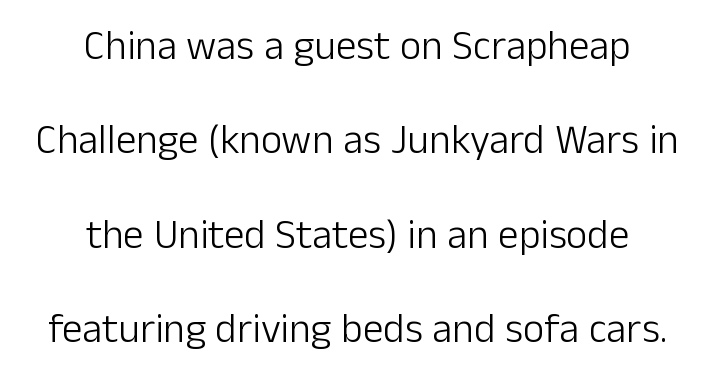
{"serif": "no", "italic": "no", "bold": "no", "weight": "light", "width": "normal", "stroke_contrast": "low", "x_height": "medium", "monospaced": "no", "underline": "no", "align": "center", "line_spacing": "loose", "line_spacing_ratio": 2.3, "letter_spacing": "normal", "letter_spacing_em": 0.0, "glyph_px": 41}
